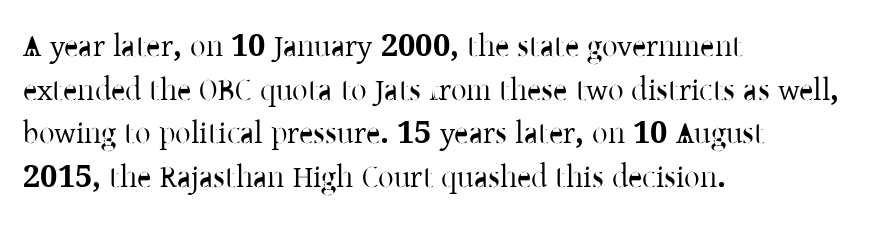
{"serif": "yes", "italic": "no", "width": "normal", "stroke_contrast": "low", "x_height": "medium", "monospaced": "no", "underline": "no", "align": "left", "line_spacing": "normal", "line_spacing_ratio": 1.41, "letter_spacing": "normal", "letter_spacing_em": 0.0, "glyph_px": 31}
